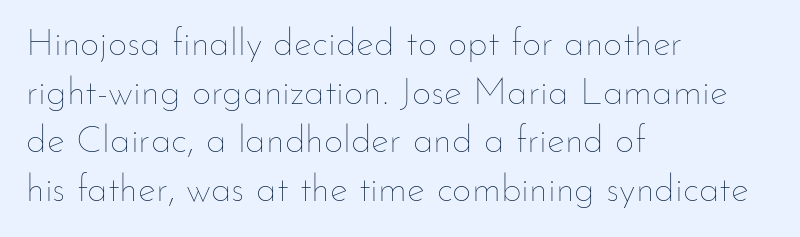
Designer's note — italics off, roman on. The passage shown is typed in a proportional face where columns would drift. Here the glyphs are tracked normally, forming tight word shapes. Is the type heavy? It reads as light-to-regular instead.
